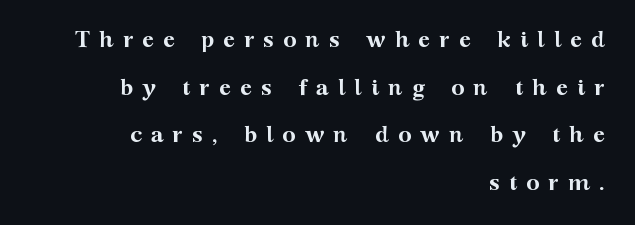
{"italic": "no", "bold": "yes", "underline": "no", "align": "right", "line_spacing": "loose", "line_spacing_ratio": 2.07, "letter_spacing": "wide", "letter_spacing_em": 0.38, "glyph_px": 23}
